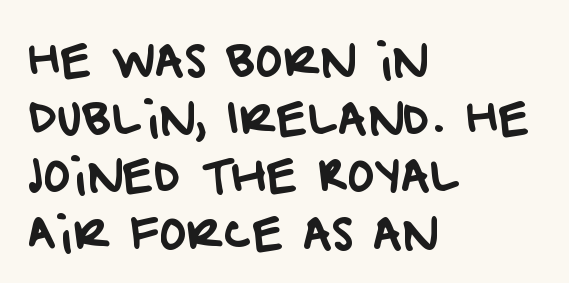
Check the space under the baseline: it is left empty. Rows of type keep a routine distance in the vertical direction. Caption: standard tracking, unaltered. Typographically, this falls in the sans-serif category.
